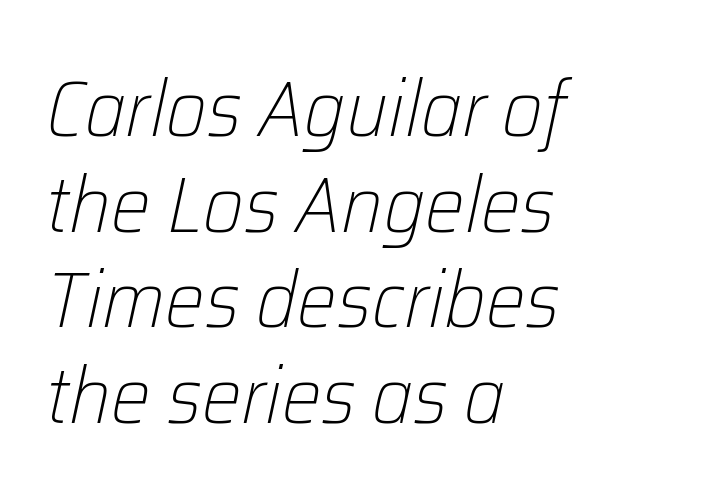
{"italic": "yes", "lean": "right", "slant_degrees": 12, "bold": "no", "weight": "light", "width": "normal", "stroke_contrast": "low", "x_height": "medium", "monospaced": "no", "underline": "no", "align": "left", "line_spacing_ratio": 1.21, "letter_spacing": "normal", "letter_spacing_em": 0.0, "glyph_px": 79}
